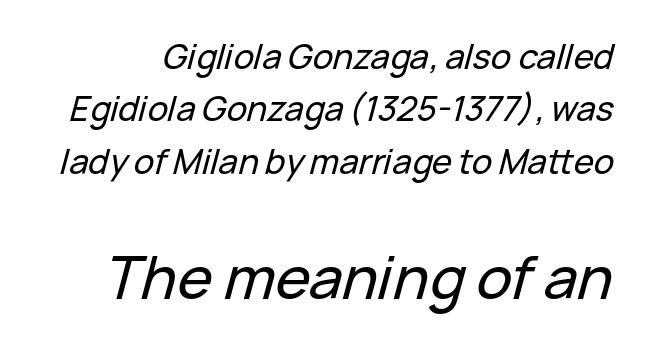
{"italic": "yes", "lean": "right", "slant_degrees": 15, "width": "normal", "stroke_contrast": "low", "x_height": "medium", "monospaced": "no", "underline": "no", "line_spacing": "normal", "line_spacing_ratio": 1.54, "letter_spacing": "normal", "letter_spacing_em": 0.0, "larger_block": "second", "size_ratio": 1.74, "glyph_px": 59}
